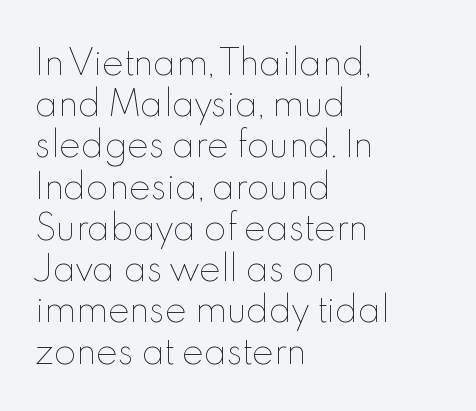
Proportional: the letters do not fall into vertical columns. The typeface has the unassuming heft of standard copy or less. Check the space under the baseline: it is left empty. Posture: straight, roman, zero tilt. There is no visible air inserted between adjacent glyphs.
